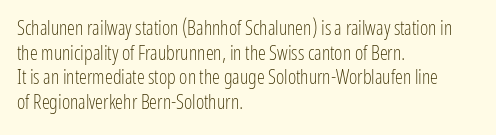
Casual observation: everything's shoved over to the left. This is not heavy type; no bold has been used. Italic? Not at all — the glyphs are vertical. The space beneath each line is pristine and unruled. No extra tracking has been applied to these lines.
